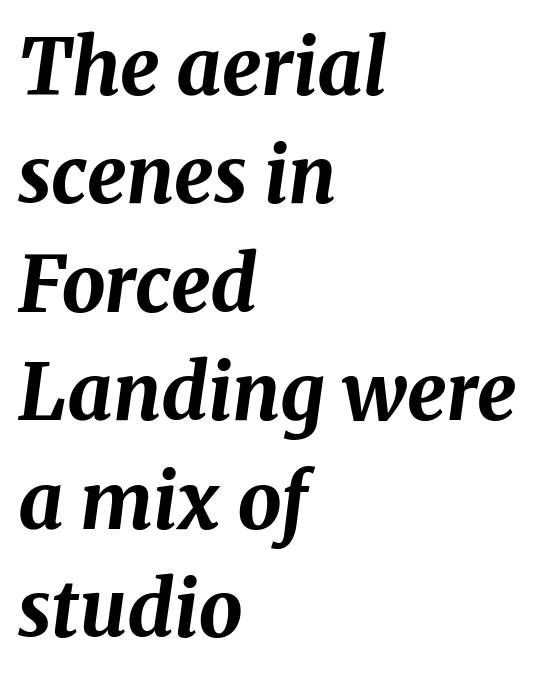
Q: Is the text bold? A: Yes.
Q: Is the text italic (slanted)? A: Yes, it leans right by about 8 degrees.
Q: Is the text underlined? A: No.
Q: How is the paragraph aligned? A: Left-aligned.
Q: Is the spacing between letters normal or unusually wide? A: Normal.
Q: Is the spacing between lines tight, normal or loose? A: Normal.
Q: Width (condensed, normal, or wide)? A: Normal.
Q: Stroke contrast? A: Medium.
Q: x-height? A: Medium.
Q: Monospaced? A: No.
